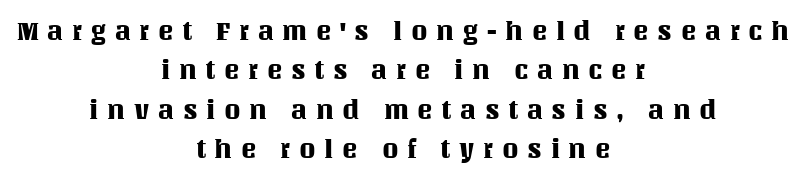
The passage shown has open, widely tracked lettering throughout. This is roman type, the default non-slanted kind. Rule under the text: the space is simply empty. The passage is arranged like a title page — every line centered.
